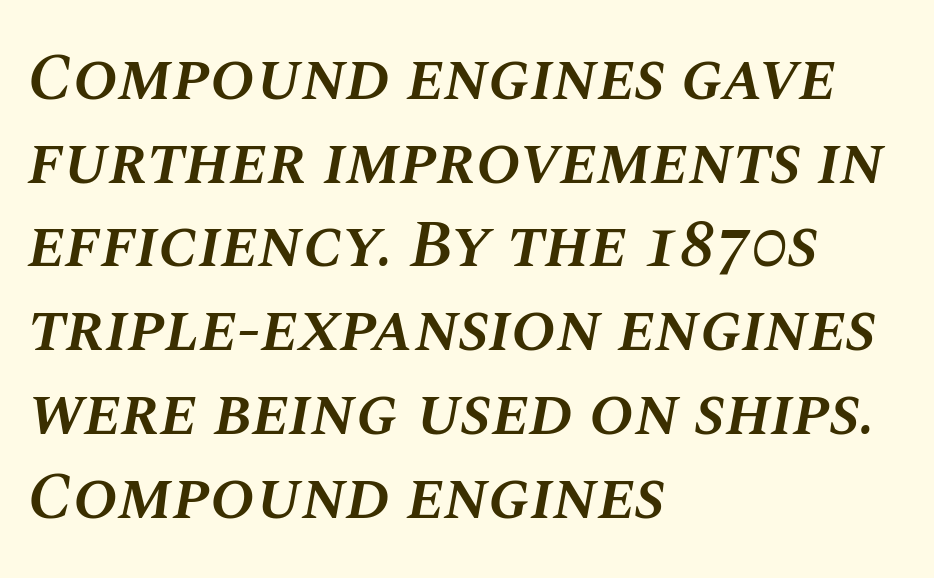
Q: Is the text bold? A: Semi-bold.
Q: Is the text italic (slanted)? A: Yes, it leans right by about 10 degrees.
Q: Is the text underlined? A: No.
Q: How is the paragraph aligned? A: Left-aligned.
Q: Is the spacing between letters normal or unusually wide? A: Normal.
Q: Is the spacing between lines tight, normal or loose? A: Normal.
Q: Width (condensed, normal, or wide)? A: Normal.
Q: Stroke contrast? A: Medium.
Q: x-height? A: Large.
Q: Monospaced? A: No.
